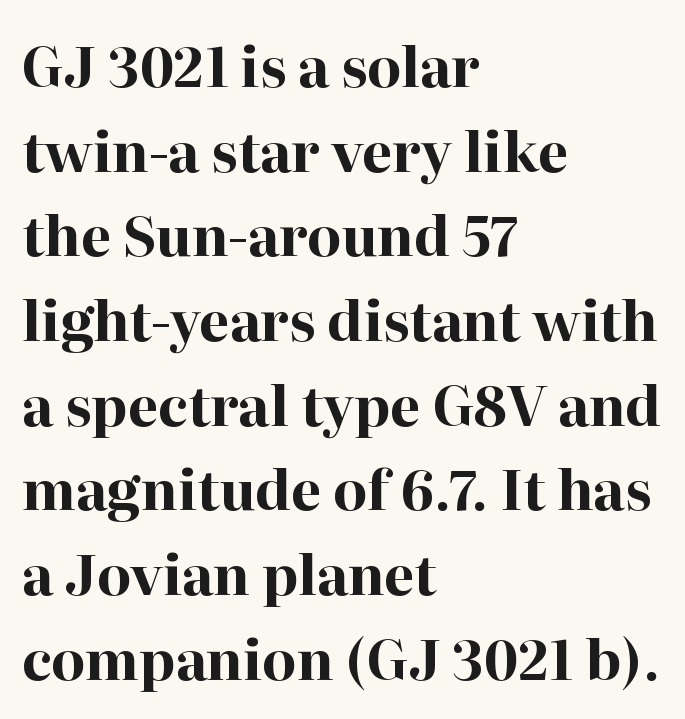
Q: Is the text bold? A: Yes.
Q: Is the text italic (slanted)? A: No, it is upright.
Q: Is the typeface a serif or a sans-serif typeface? A: Serif.
Q: Is the text underlined? A: No.
Q: How is the paragraph aligned? A: Left-aligned.
Q: Is the spacing between letters normal or unusually wide? A: Normal.
Q: Is the spacing between lines tight, normal or loose? A: Normal.
Q: Width (condensed, normal, or wide)? A: Normal.
Q: Stroke contrast? A: High.
Q: x-height? A: Medium.
Q: Monospaced? A: No.
